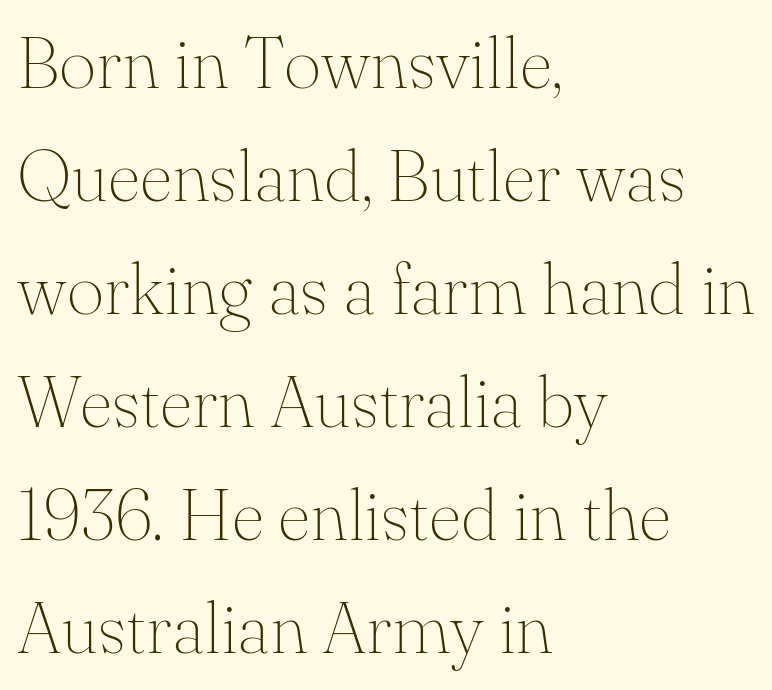
The image shows 72 px thin serif type, upright; set left-aligned, normal line spacing (1.57x), normal letter spacing, not underlined; medium stroke contrast and a small x-height.
